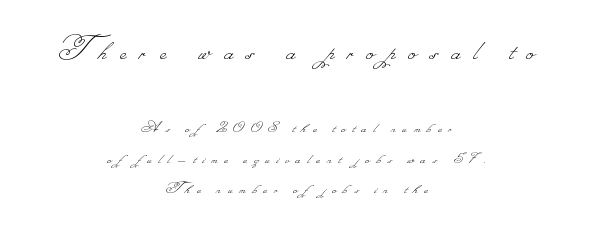
Q: Is the text bold? A: No.
Q: Is the text underlined? A: No.
Q: How is the paragraph aligned? A: Centered.
Q: Is the spacing between letters normal or unusually wide? A: Unusually wide.
Q: Which block of text is set in a larger size, the first (top) or the second (bottom)? A: The first (top) one.
Q: Width (condensed, normal, or wide)? A: Normal.
Q: Stroke contrast? A: Low.
Q: Monospaced? A: No.
